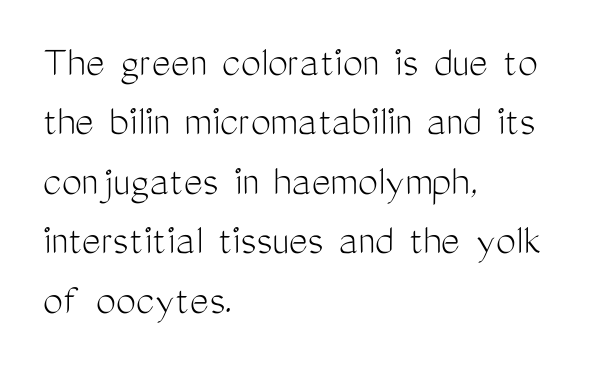
{"serif": "no", "italic": "no", "bold": "no", "weight": "light", "width": "condensed", "stroke_contrast": "medium", "x_height": "medium", "monospaced": "no", "underline": "no", "align": "left", "line_spacing": "normal", "line_spacing_ratio": 1.32, "letter_spacing": "normal", "letter_spacing_em": 0.0, "glyph_px": 45}
